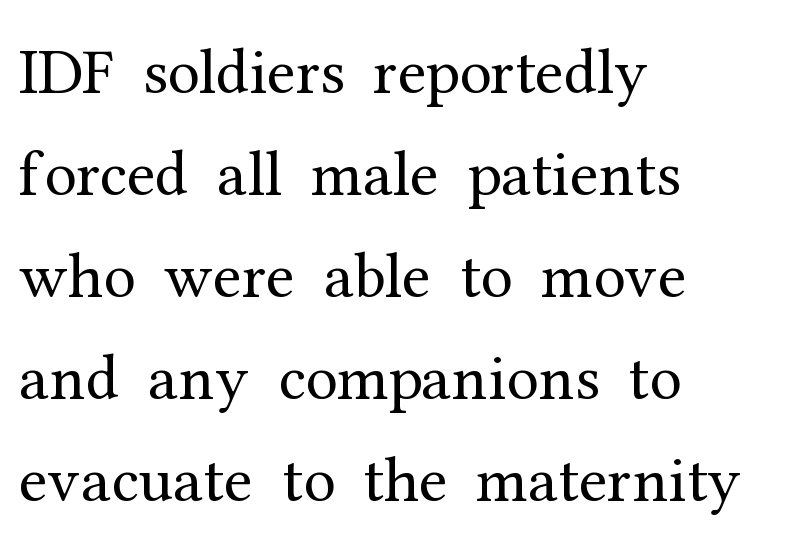
{"serif": "yes", "italic": "no", "bold": "no", "weight": "regular", "width": "normal", "stroke_contrast": "medium", "x_height": "medium", "monospaced": "no", "underline": "no", "align": "left", "line_spacing": "normal", "line_spacing_ratio": 1.57, "letter_spacing": "normal", "letter_spacing_em": 0.0, "glyph_px": 65}
